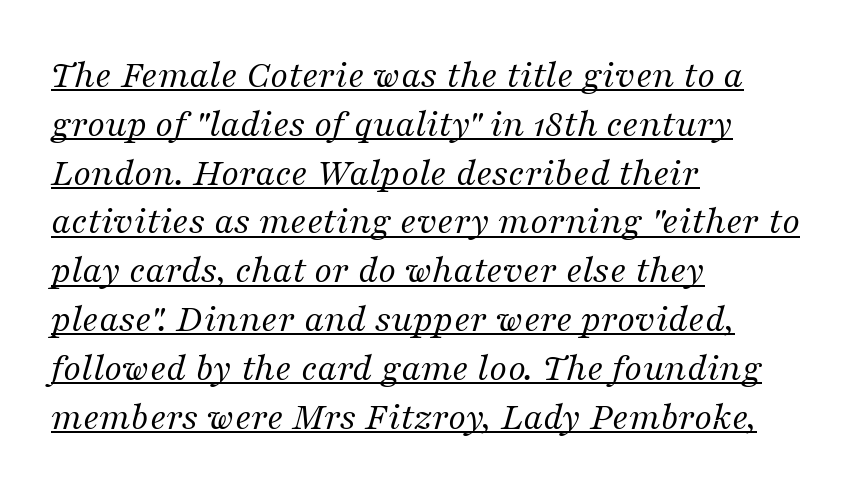
{"serif": "yes", "italic": "yes", "lean": "right", "slant_degrees": 16, "bold": "no", "weight": "regular", "width": "normal", "stroke_contrast": "medium", "x_height": "medium", "monospaced": "no", "underline": "yes", "align": "left", "line_spacing_ratio": 1.22, "letter_spacing": "normal", "letter_spacing_em": 0.0, "glyph_px": 40}
